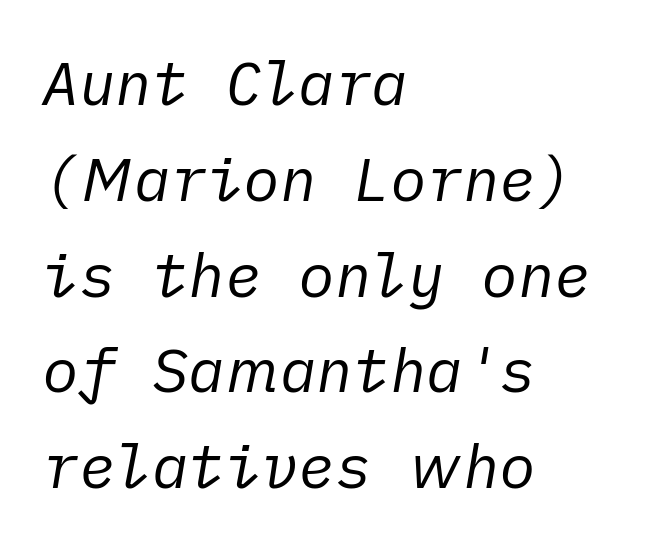
The image shows 61 px regular-weight type, italic (leaning right); set left-aligned, normal line spacing (1.57x), normal letter spacing, not underlined; low stroke contrast and a medium x-height.
